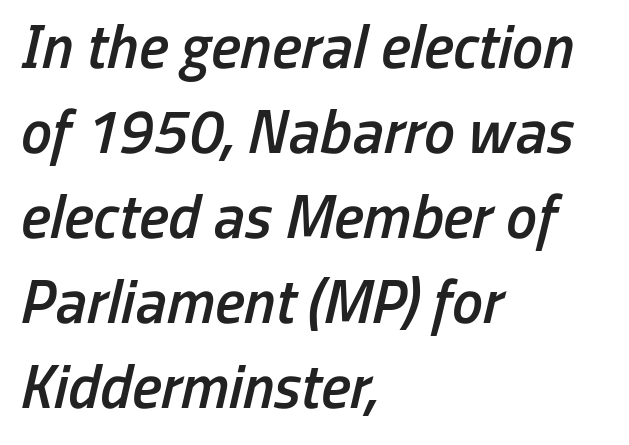
Teacher's note: observe the even left margin — that is flush-left alignment. Semibold letterforms, between regular and bold. The space beneath each line is pristine and unruled. There's an unmistakable incline to the writing here.
